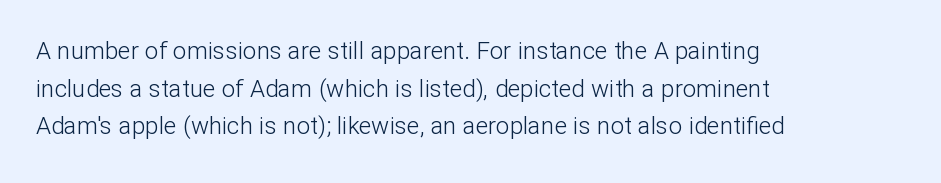
Q: Is the text bold? A: No.
Q: Is the text italic (slanted)? A: No, it is upright.
Q: Is the text underlined? A: No.
Q: How is the paragraph aligned? A: Left-aligned.
Q: Is the spacing between letters normal or unusually wide? A: Normal.
Q: Is the spacing between lines tight, normal or loose? A: Normal.
